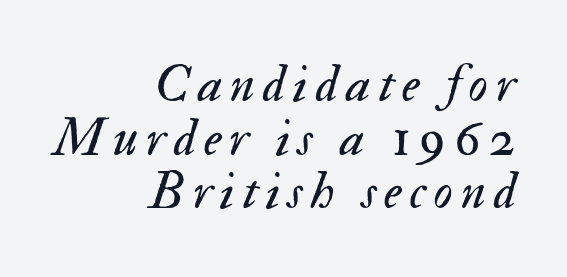
Check the space under the baseline: it is left empty. The block of text is dense from top to bottom, with scant space between rows. This sample uses an oblique cut, with every glyph tilted off the vertical. No chunkiness to these letters — they're not bold.
